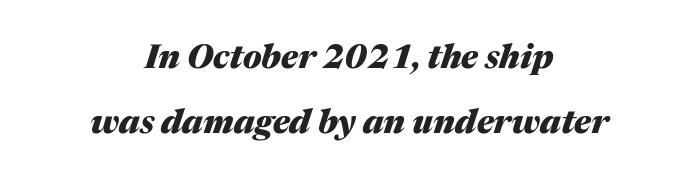
{"italic": "yes", "lean": "right", "slant_degrees": 17, "bold": "yes", "weight": "heavy", "width": "normal", "stroke_contrast": "medium", "x_height": "medium", "monospaced": "no", "underline": "no", "align": "center", "line_spacing": "loose", "line_spacing_ratio": 1.97, "letter_spacing": "normal", "letter_spacing_em": 0.0, "glyph_px": 33}
